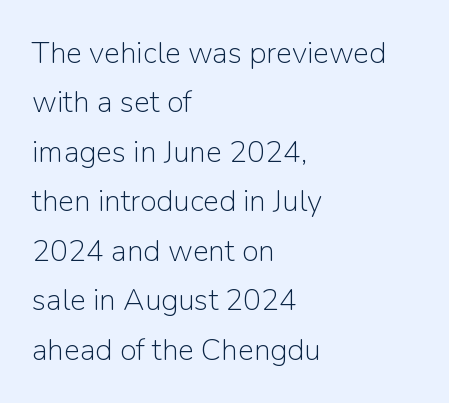
The image shows 30 px light sans-serif type, upright; set left-aligned, normal line spacing (1.65x), normal letter spacing, not underlined; low stroke contrast and a medium x-height.
